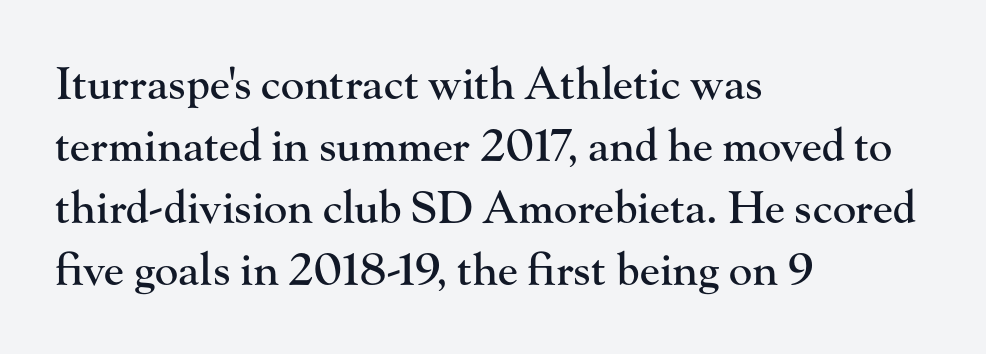
Tall strokes in this sample are plumb rather than angled. Plain, unruled lines of type. Classification — serif. How are the letters spaced? Ordinarily, with no added tracking.
